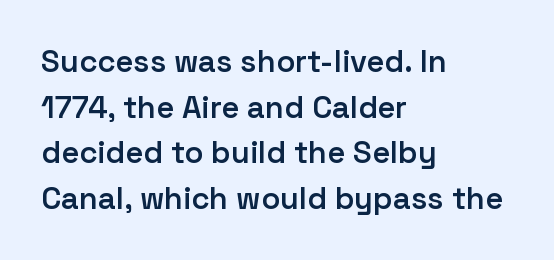
{"serif": "no", "italic": "no", "bold": "semi", "weight": "semibold", "width": "normal", "stroke_contrast": "low", "x_height": "medium", "monospaced": "no", "underline": "no", "align": "left", "line_spacing": "normal", "line_spacing_ratio": 1.47, "letter_spacing": "normal", "letter_spacing_em": 0.0, "glyph_px": 31}
